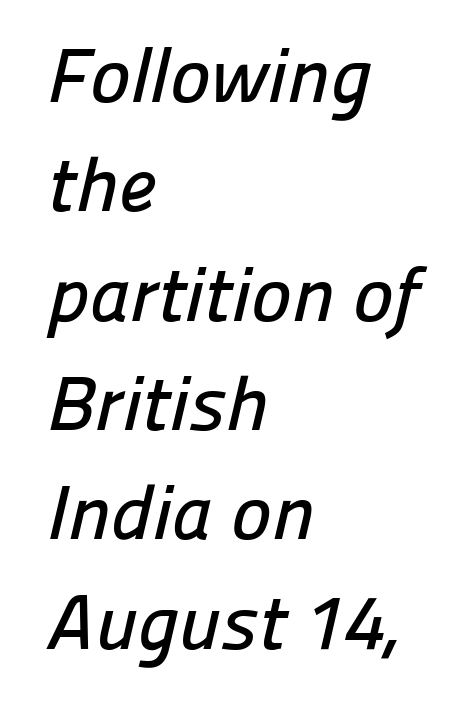
{"serif": "no", "width": "normal", "stroke_contrast": "low", "x_height": "medium", "monospaced": "no", "underline": "no", "align": "left", "line_spacing": "normal", "line_spacing_ratio": 1.42, "letter_spacing": "normal", "letter_spacing_em": 0.0, "glyph_px": 77}
